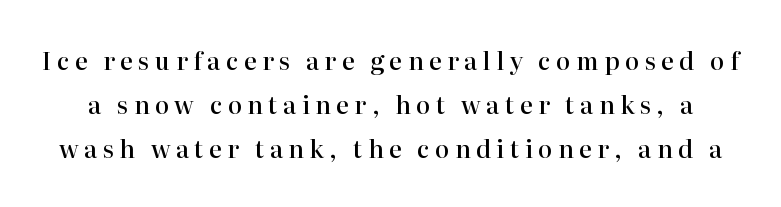
The image shows 24 px text type, upright; set line spacing 1.83x, unusually wide letter spacing (+0.23 em), not underlined.
